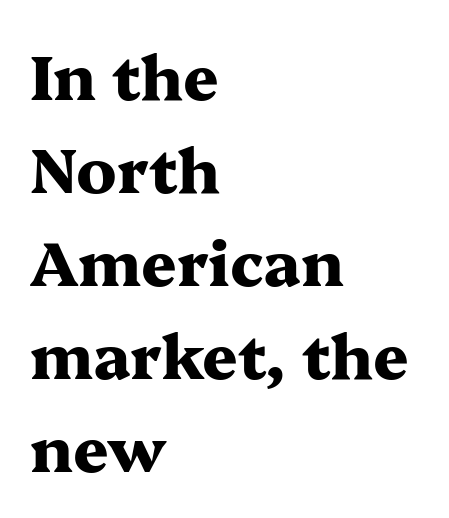
Q: Is the text bold? A: Yes.
Q: Is the text italic (slanted)? A: No, it is upright.
Q: Is the typeface a serif or a sans-serif typeface? A: Serif.
Q: Is the text underlined? A: No.
Q: How is the paragraph aligned? A: Left-aligned.
Q: Is the spacing between letters normal or unusually wide? A: Normal.
Q: Is the spacing between lines tight, normal or loose? A: Normal.
Q: Width (condensed, normal, or wide)? A: Wide.
Q: Stroke contrast? A: Medium.
Q: x-height? A: Medium.
Q: Monospaced? A: No.
